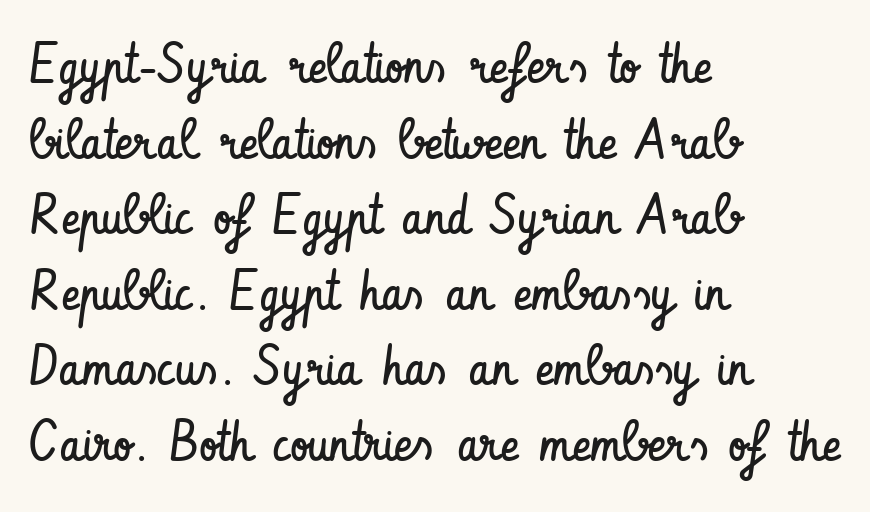
Q: Is the text bold? A: No.
Q: Is the text italic (slanted)? A: No, it is upright.
Q: Is the typeface a serif or a sans-serif typeface? A: Sans-serif.
Q: Is the text underlined? A: No.
Q: How is the paragraph aligned? A: Left-aligned.
Q: Is the spacing between letters normal or unusually wide? A: Normal.
Q: Is the spacing between lines tight, normal or loose? A: Normal.
Q: Width (condensed, normal, or wide)? A: Condensed.
Q: Stroke contrast? A: Low.
Q: x-height? A: Small.
Q: Monospaced? A: No.
